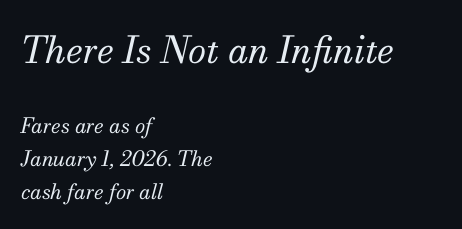
The image shows 37 px regular-weight serif type, italic (leaning right); set left-aligned, normal line spacing (1.57x), normal letter spacing, not underlined; the first (top) block is 1.76x larger; medium stroke contrast and a small x-height.
